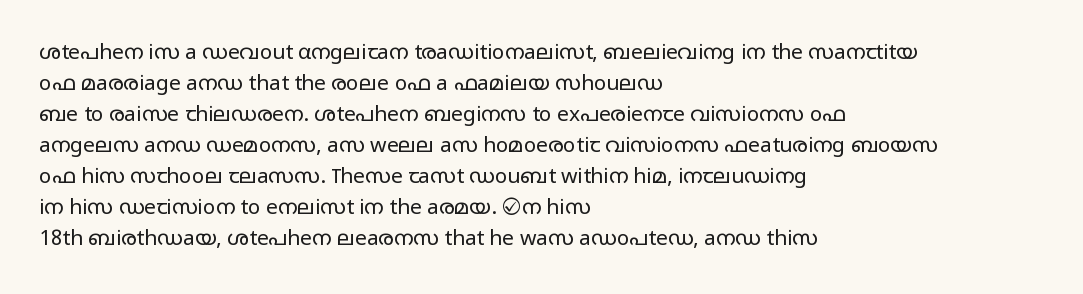
Q: Is the text bold? A: No.
Q: Is the text italic (slanted)? A: No, it is upright.
Q: Is the text underlined? A: No.
Q: How is the paragraph aligned? A: Left-aligned.
Q: Is the spacing between letters normal or unusually wide? A: Normal.
Q: Is the spacing between lines tight, normal or loose? A: Normal.
